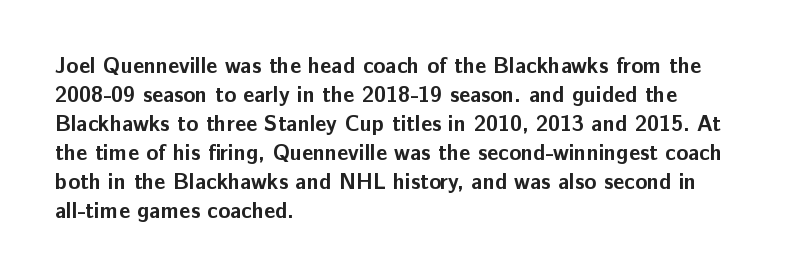
{"italic": "no", "bold": "yes", "underline": "no", "align": "left", "line_spacing": "normal", "line_spacing_ratio": 1.32, "letter_spacing": "normal", "letter_spacing_em": 0.0, "glyph_px": 22}
